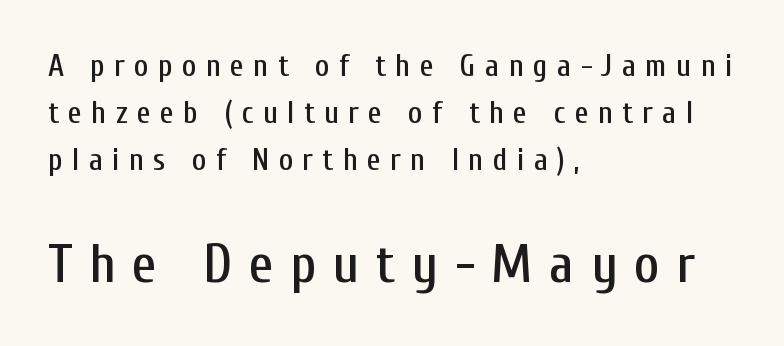
Q: Is the text italic (slanted)? A: No, it is upright.
Q: Is the typeface a serif or a sans-serif typeface? A: Sans-serif.
Q: Is the text underlined? A: No.
Q: How is the paragraph aligned? A: Left-aligned.
Q: Is the spacing between letters normal or unusually wide? A: Unusually wide.
Q: Is the spacing between lines tight, normal or loose? A: Normal.
Q: Which block of text is set in a larger size, the first (top) or the second (bottom)? A: The second (bottom) one.
Q: Width (condensed, normal, or wide)? A: Condensed.
Q: Stroke contrast? A: Low.
Q: x-height? A: Medium.
Q: Monospaced? A: No.
